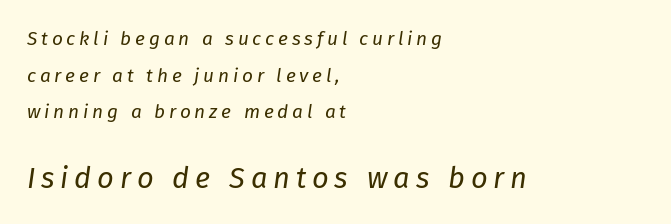
The image shows 29 px regular-weight type, italic (leaning right); set left-aligned, loose line spacing (1.93x), unusually wide letter spacing (+0.2 em), not underlined; the second (bottom) block is 1.53x larger; low stroke contrast and a medium x-height.
